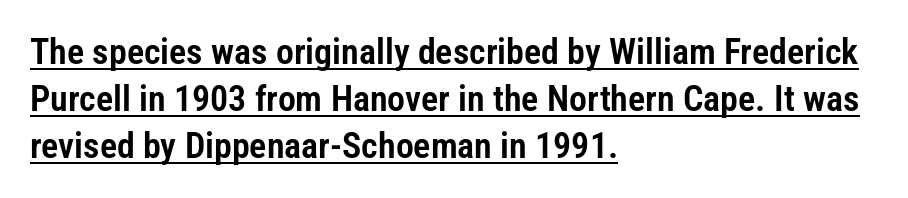
Q: Is the text italic (slanted)? A: No, it is upright.
Q: Is the typeface a serif or a sans-serif typeface? A: Sans-serif.
Q: Is the text underlined? A: Yes.
Q: How is the paragraph aligned? A: Left-aligned.
Q: Is the spacing between letters normal or unusually wide? A: Normal.
Q: Is the spacing between lines tight, normal or loose? A: Normal.
Q: Width (condensed, normal, or wide)? A: Condensed.
Q: Stroke contrast? A: Low.
Q: x-height? A: Medium.
Q: Monospaced? A: No.
